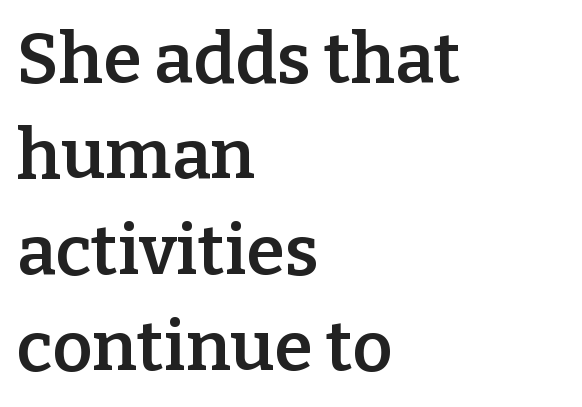
Q: Is the text bold? A: Semi-bold.
Q: Is the text italic (slanted)? A: No, it is upright.
Q: Is the typeface a serif or a sans-serif typeface? A: Serif.
Q: Is the text underlined? A: No.
Q: How is the paragraph aligned? A: Left-aligned.
Q: Is the spacing between letters normal or unusually wide? A: Normal.
Q: Is the spacing between lines tight, normal or loose? A: Normal.
Q: Width (condensed, normal, or wide)? A: Normal.
Q: Stroke contrast? A: Low.
Q: x-height? A: Medium.
Q: Monospaced? A: No.
